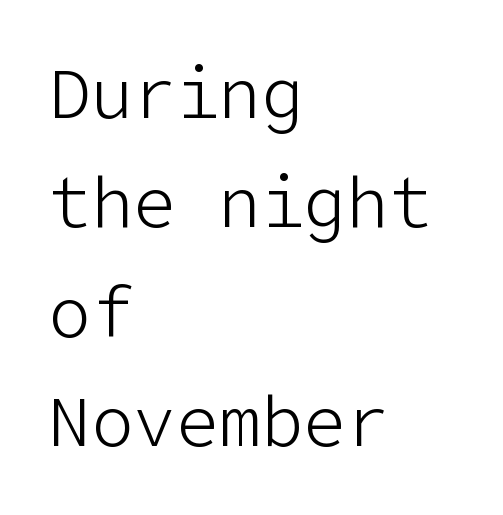
The image shows 71 px light sans-serif type, upright; set left-aligned, normal line spacing (1.54x), normal letter spacing, not underlined; low stroke contrast and a medium x-height.
